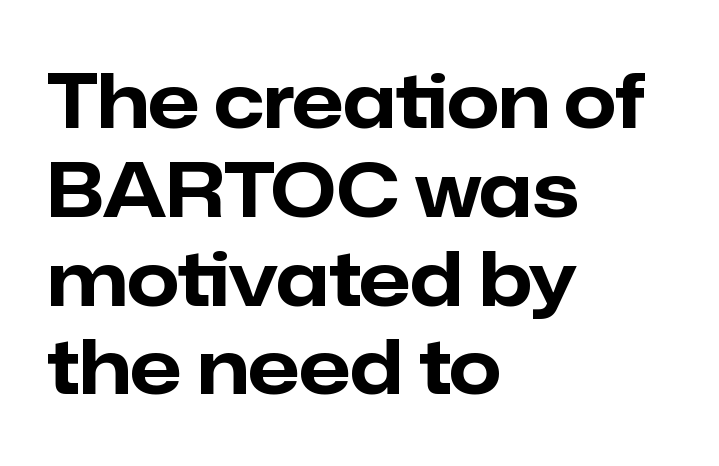
The image shows 74 px bold sans-serif type, upright; set left-aligned, line spacing 1.2x, normal letter spacing, not underlined; low stroke contrast and a medium x-height.
